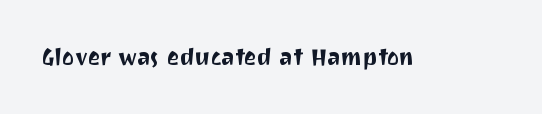
Q: Is the text italic (slanted)? A: No, it is upright.
Q: Is the text underlined? A: No.
Q: Is the spacing between letters normal or unusually wide? A: Normal.
